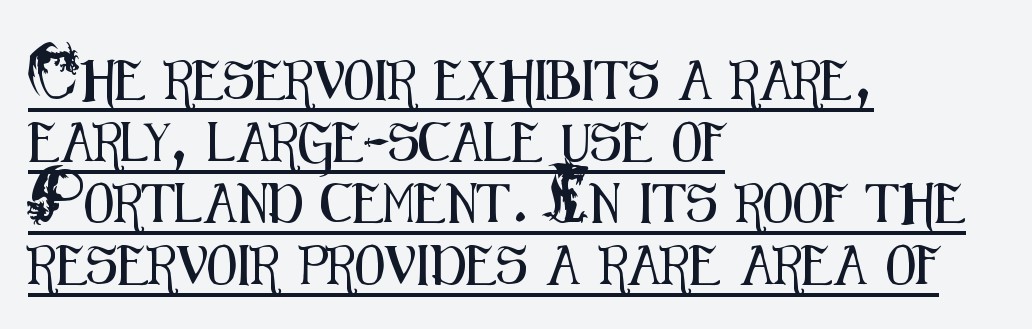
The image shows 39 px condensed sans-serif type, upright; set left-aligned, normal line spacing (1.58x), normal letter spacing, underlined; medium stroke contrast and a small x-height.
